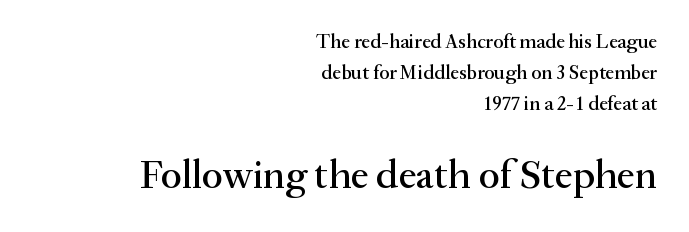
Q: Is the text italic (slanted)? A: No, it is upright.
Q: Is the typeface a serif or a sans-serif typeface? A: Serif.
Q: Is the text underlined? A: No.
Q: How is the paragraph aligned? A: Right-aligned.
Q: Is the spacing between letters normal or unusually wide? A: Normal.
Q: Is the spacing between lines tight, normal or loose? A: Normal.
Q: Which block of text is set in a larger size, the first (top) or the second (bottom)? A: The second (bottom) one.
Q: Width (condensed, normal, or wide)? A: Normal.
Q: Stroke contrast? A: Medium.
Q: x-height? A: Small.
Q: Monospaced? A: No.
